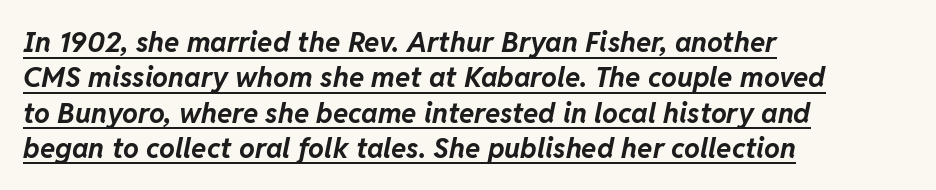
Q: Is the text bold? A: Yes.
Q: Is the text italic (slanted)? A: Yes, it leans right by about 11 degrees.
Q: Is the text underlined? A: Yes.
Q: How is the paragraph aligned? A: Left-aligned.
Q: Is the spacing between letters normal or unusually wide? A: Normal.
Q: Is the spacing between lines tight, normal or loose? A: Normal.
Q: Width (condensed, normal, or wide)? A: Normal.
Q: Stroke contrast? A: Low.
Q: x-height? A: Medium.
Q: Monospaced? A: No.
